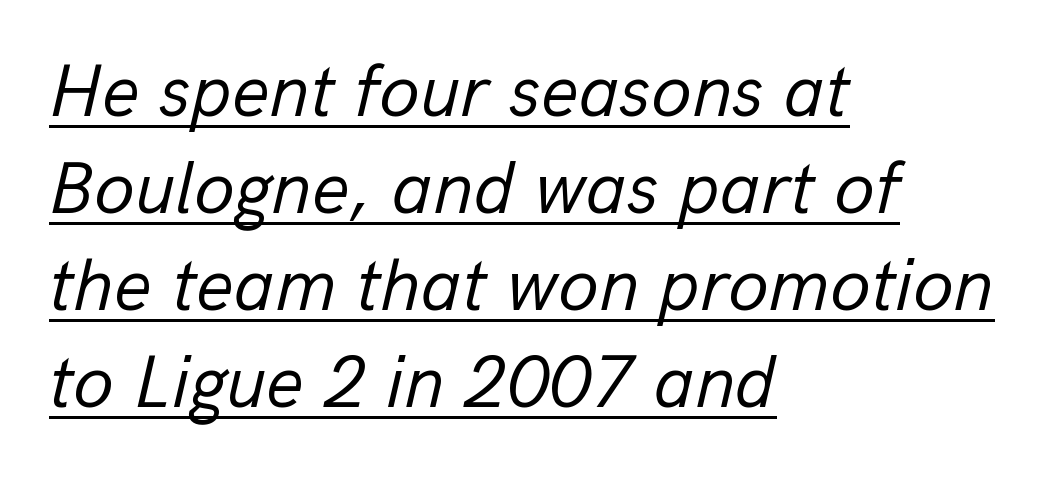
Q: Is the text bold? A: No.
Q: Is the text italic (slanted)? A: Yes, it leans right by about 13 degrees.
Q: Is the text underlined? A: Yes.
Q: How is the paragraph aligned? A: Left-aligned.
Q: Is the spacing between letters normal or unusually wide? A: Normal.
Q: Is the spacing between lines tight, normal or loose? A: Normal.
Q: Width (condensed, normal, or wide)? A: Normal.
Q: Stroke contrast? A: Low.
Q: x-height? A: Medium.
Q: Monospaced? A: No.
